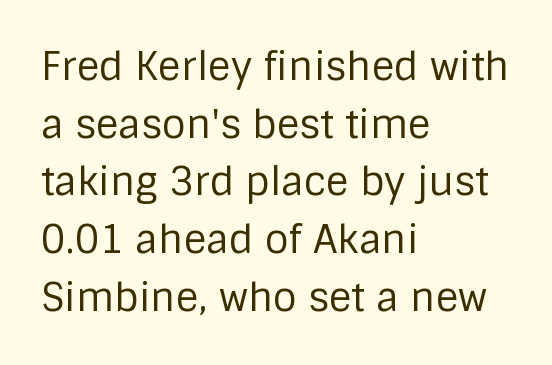
The image shows 39 px regular-weight sans-serif type, upright; set left-aligned, normal line spacing (1.48x), normal letter spacing, not underlined; low stroke contrast and a large x-height.
